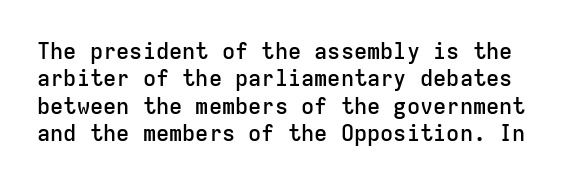
{"italic": "no", "bold": "semi", "underline": "no", "line_spacing": "normal", "line_spacing_ratio": 1.25, "letter_spacing": "normal", "letter_spacing_em": 0.0, "glyph_px": 22}
